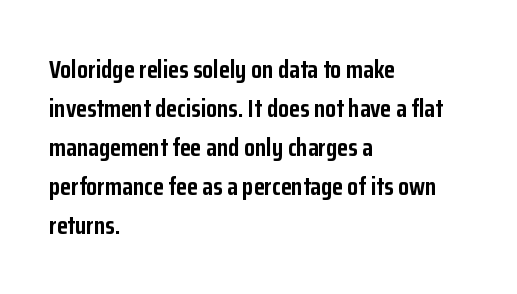
Q: Is the text bold? A: Yes.
Q: Is the text italic (slanted)? A: No, it is upright.
Q: Is the text underlined? A: No.
Q: How is the paragraph aligned? A: Left-aligned.
Q: Is the spacing between letters normal or unusually wide? A: Normal.
Q: Is the spacing between lines tight, normal or loose? A: Normal.
